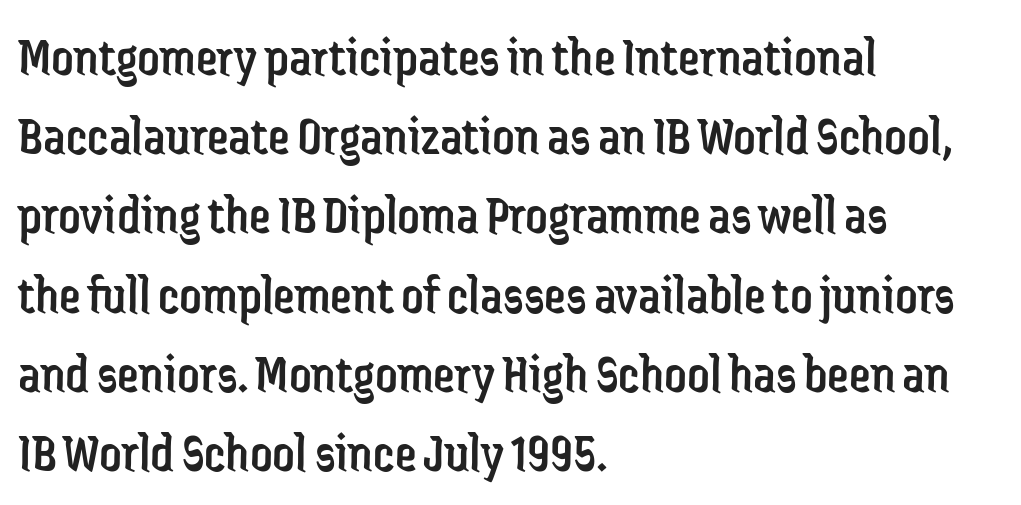
The image shows 55 px regular-weight, condensed sans-serif type, upright; set left-aligned, normal line spacing (1.44x), normal letter spacing, not underlined; low stroke contrast and a medium x-height.
